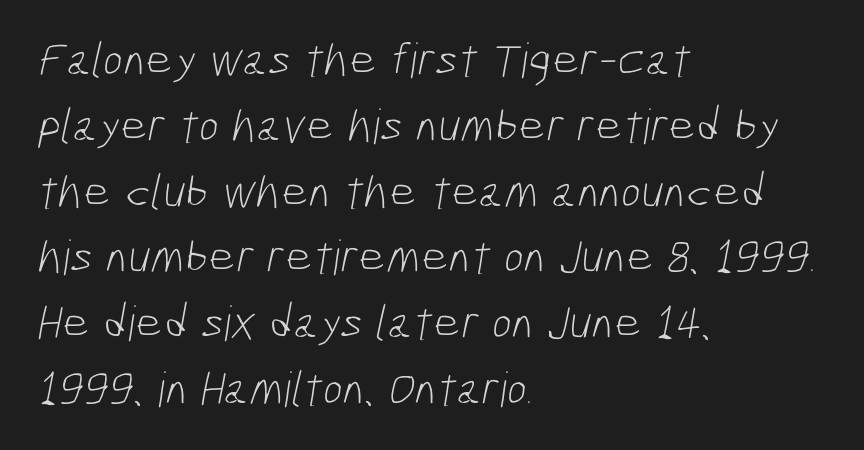
The image shows 48 px light, condensed sans-serif type; set left-aligned, normal line spacing (1.37x), normal letter spacing, not underlined; low stroke contrast and a medium x-height.
